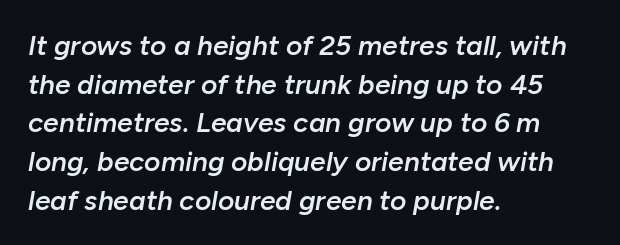
Q: Is the text bold? A: Semi-bold.
Q: Is the text italic (slanted)? A: Yes, it leans right by about 10 degrees.
Q: Is the text underlined? A: No.
Q: How is the paragraph aligned? A: Left-aligned.
Q: Is the spacing between letters normal or unusually wide? A: Normal.
Q: Is the spacing between lines tight, normal or loose? A: Normal.
Q: Width (condensed, normal, or wide)? A: Normal.
Q: Stroke contrast? A: Low.
Q: x-height? A: Medium.
Q: Monospaced? A: No.
